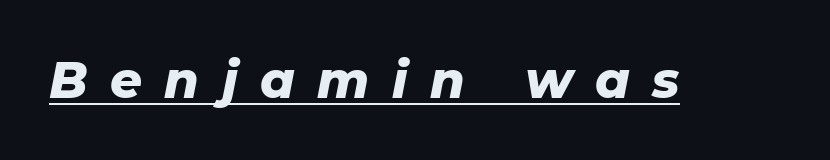
Q: Is the text bold? A: Yes.
Q: Is the text italic (slanted)? A: Yes, it leans right by about 11 degrees.
Q: Is the text underlined? A: Yes.
Q: Is the spacing between letters normal or unusually wide? A: Unusually wide.
Q: Width (condensed, normal, or wide)? A: Normal.
Q: Stroke contrast? A: Low.
Q: x-height? A: Medium.
Q: Monospaced? A: No.
